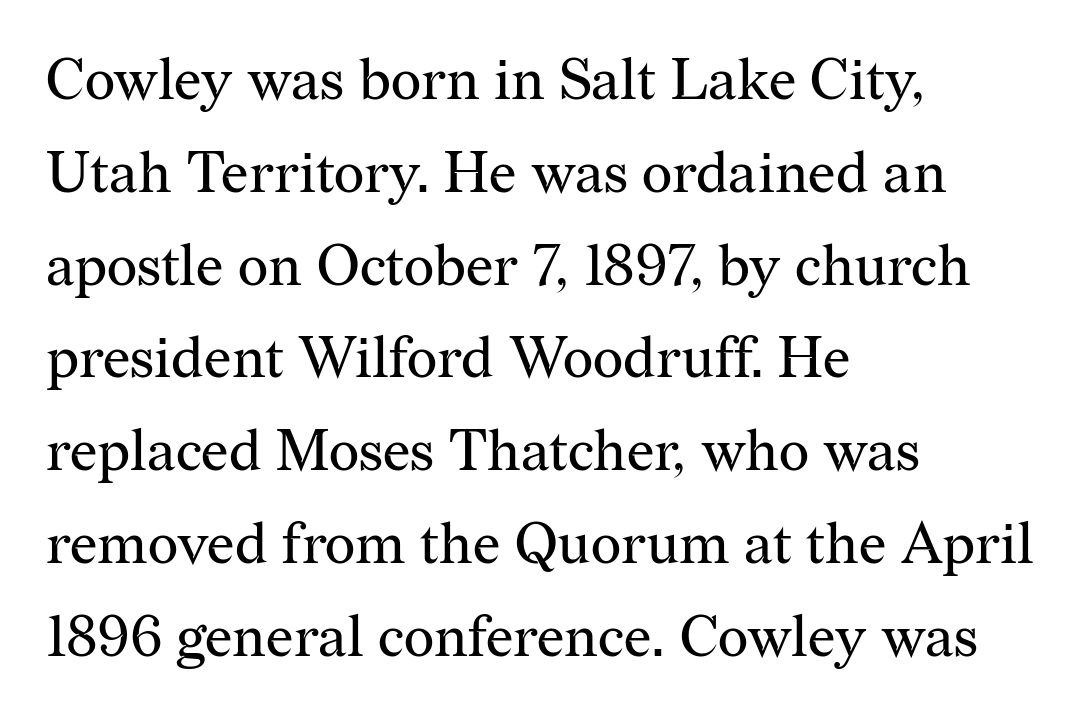
A normal amount of white space separates one row of letters from the next. Caption: face not bold, strokes unweighted. The text was rendered using a seriffed face with decorative stroke endings. The type is set solid horizontally, with unmodified tracking. The passage is arranged the way most books set body copy — flush left.
